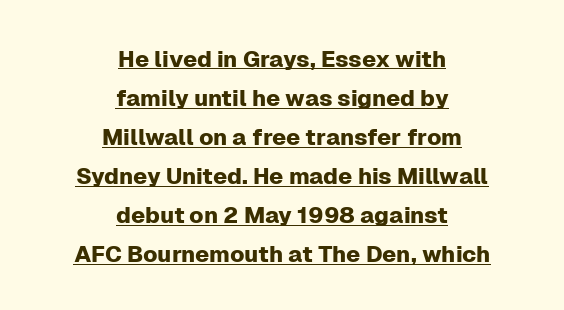
Q: Is the text italic (slanted)? A: No, it is upright.
Q: Is the text underlined? A: Yes.
Q: How is the paragraph aligned? A: Centered.
Q: Is the spacing between letters normal or unusually wide? A: Normal.
Q: Is the spacing between lines tight, normal or loose? A: Normal.
